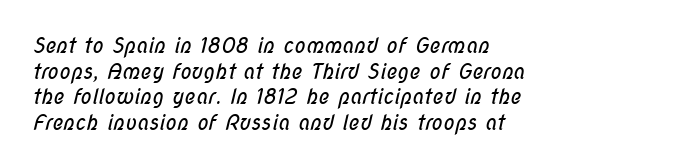
Q: Is the text bold? A: No.
Q: Is the text underlined? A: No.
Q: How is the paragraph aligned? A: Left-aligned.
Q: Is the spacing between letters normal or unusually wide? A: Normal.
